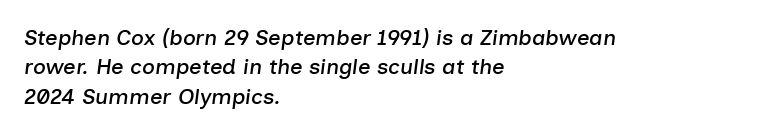
{"italic": "yes", "lean": "right", "slant_degrees": 7, "underline": "no", "align": "left", "line_spacing": "normal", "line_spacing_ratio": 1.34, "letter_spacing": "normal", "letter_spacing_em": 0.0, "glyph_px": 22}
